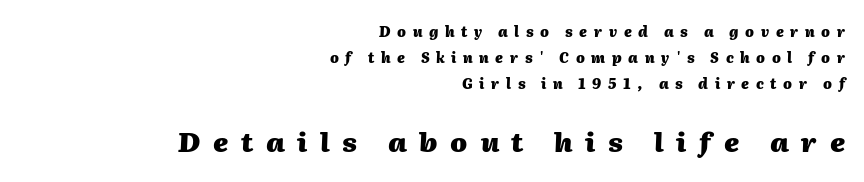
Q: Is the text bold? A: Yes.
Q: Is the text italic (slanted)? A: Yes, it leans right by about 2 degrees.
Q: Is the text underlined? A: No.
Q: How is the paragraph aligned? A: Right-aligned.
Q: Is the spacing between letters normal or unusually wide? A: Unusually wide.
Q: Which block of text is set in a larger size, the first (top) or the second (bottom)? A: The second (bottom) one.
